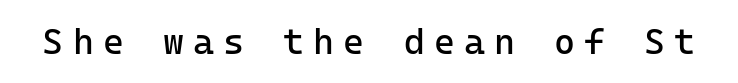
The image shows 36 px regular-weight sans-serif type, upright, monospaced; set unusually wide letter spacing (+0.25 em), not underlined; low stroke contrast and a medium x-height.
